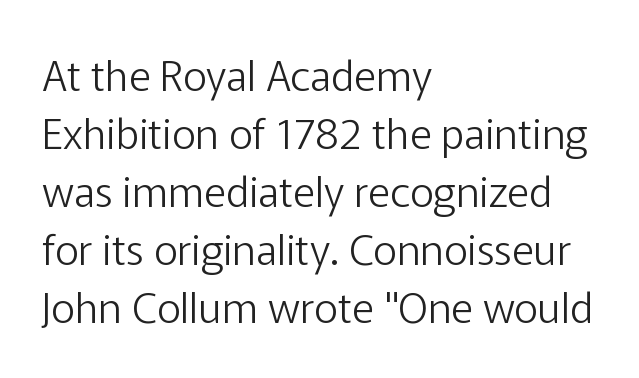
Q: Is the text bold? A: No.
Q: Is the text italic (slanted)? A: No, it is upright.
Q: Is the typeface a serif or a sans-serif typeface? A: Sans-serif.
Q: Is the text underlined? A: No.
Q: How is the paragraph aligned? A: Left-aligned.
Q: Is the spacing between letters normal or unusually wide? A: Normal.
Q: Is the spacing between lines tight, normal or loose? A: Normal.
Q: Width (condensed, normal, or wide)? A: Normal.
Q: Stroke contrast? A: Low.
Q: x-height? A: Medium.
Q: Monospaced? A: No.
